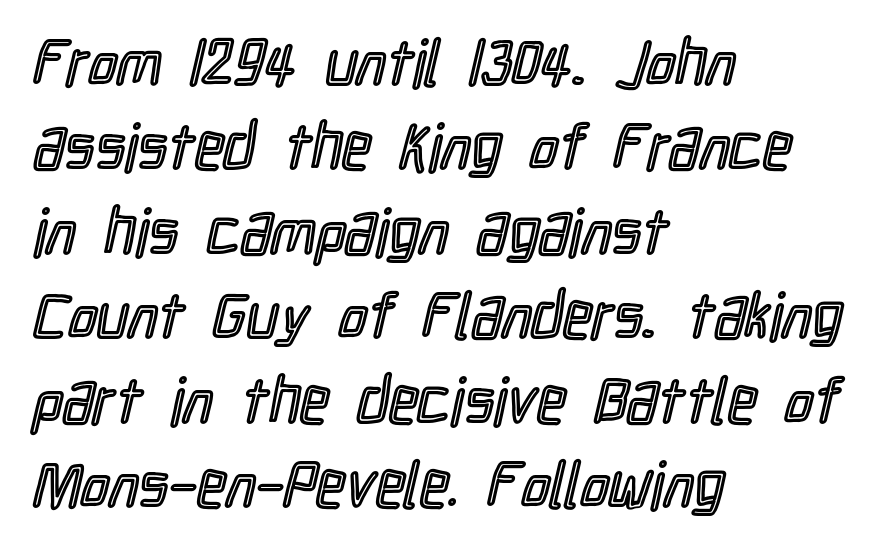
Q: Is the text italic (slanted)? A: Yes.
Q: Is the text underlined? A: No.
Q: How is the paragraph aligned? A: Left-aligned.
Q: Is the spacing between letters normal or unusually wide? A: Normal.
Q: Is the spacing between lines tight, normal or loose? A: Normal.
Q: Width (condensed, normal, or wide)? A: Condensed.
Q: x-height? A: Medium.
Q: Monospaced? A: No.
